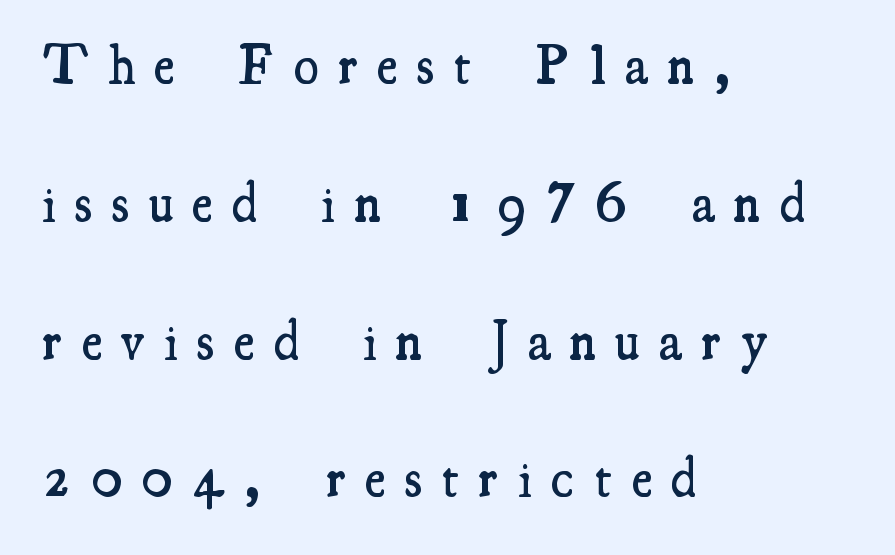
The image shows 56 px semibold, condensed serif type, upright; set left-aligned, loose line spacing (2.46x), unusually wide letter spacing (+0.35 em), not underlined; medium stroke contrast and a small x-height.
